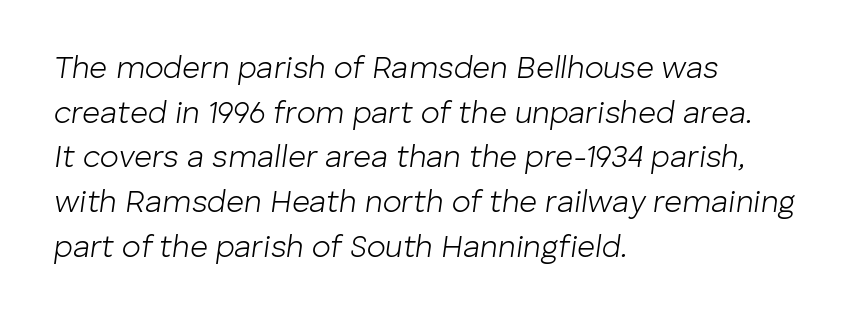
{"italic": "yes", "lean": "right", "slant_degrees": 8, "bold": "no", "weight": "light", "width": "normal", "stroke_contrast": "low", "x_height": "medium", "monospaced": "no", "underline": "no", "align": "left", "line_spacing": "normal", "line_spacing_ratio": 1.44, "letter_spacing": "normal", "letter_spacing_em": 0.0, "glyph_px": 31}
